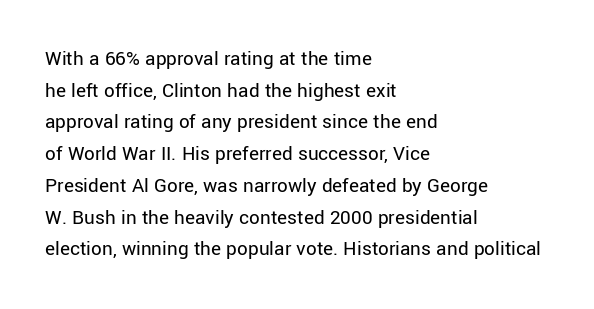
Style check: upright. Leftover space on each line is placed entirely after the last word. The rows are spaced the way most documents space them. The font is comparable to plain body text, perhaps lighter. Honestly, there is no underline to notice here at all. Nobody touched the tracking dial on this one.
